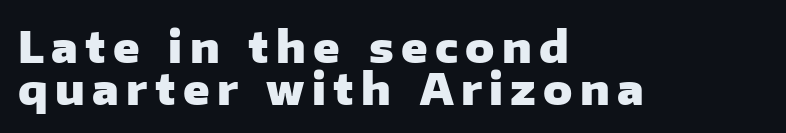
The image shows 43 px heavy sans-serif type, upright; set left-aligned, tight line spacing (0.97x), not underlined; low stroke contrast and a medium x-height.
